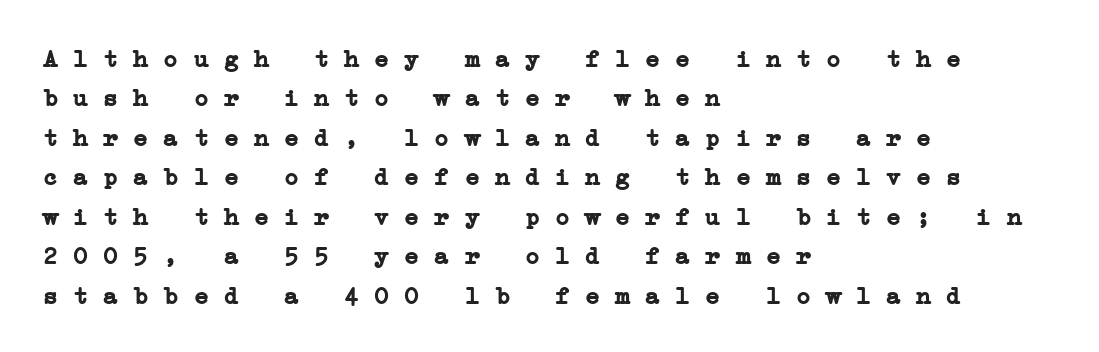
{"bold": "yes", "underline": "no", "align": "left", "line_spacing": "normal", "line_spacing_ratio": 1.58, "letter_spacing": "normal", "letter_spacing_em": 0.0, "glyph_px": 25}
